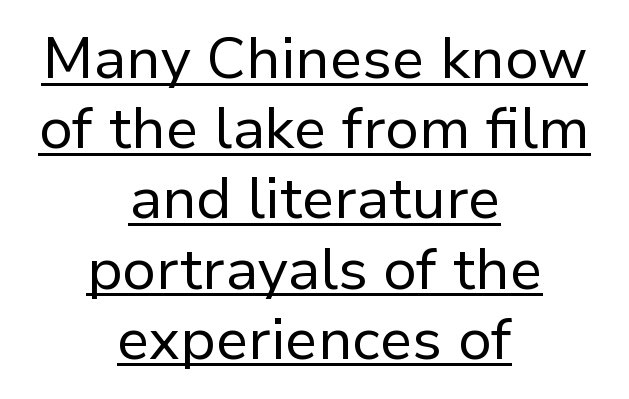
{"serif": "no", "italic": "no", "bold": "no", "weight": "regular", "width": "normal", "stroke_contrast": "low", "x_height": "medium", "monospaced": "no", "underline": "yes", "align": "center", "line_spacing_ratio": 1.21, "letter_spacing": "normal", "letter_spacing_em": 0.0, "glyph_px": 58}
